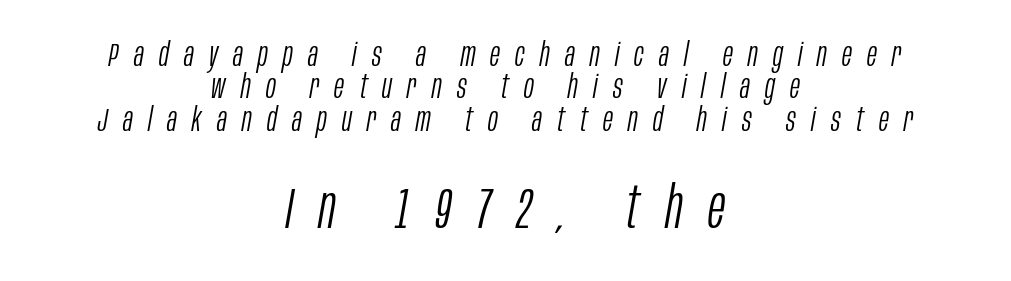
{"italic": "yes", "lean": "right", "slant_degrees": 10, "bold": "no", "weight": "light", "width": "condensed", "stroke_contrast": "low", "x_height": "large", "monospaced": "no", "underline": "no", "align": "center", "line_spacing": "tight", "line_spacing_ratio": 0.98, "letter_spacing": "wide", "letter_spacing_em": 0.46, "larger_block": "second", "size_ratio": 1.73, "glyph_px": 57}
